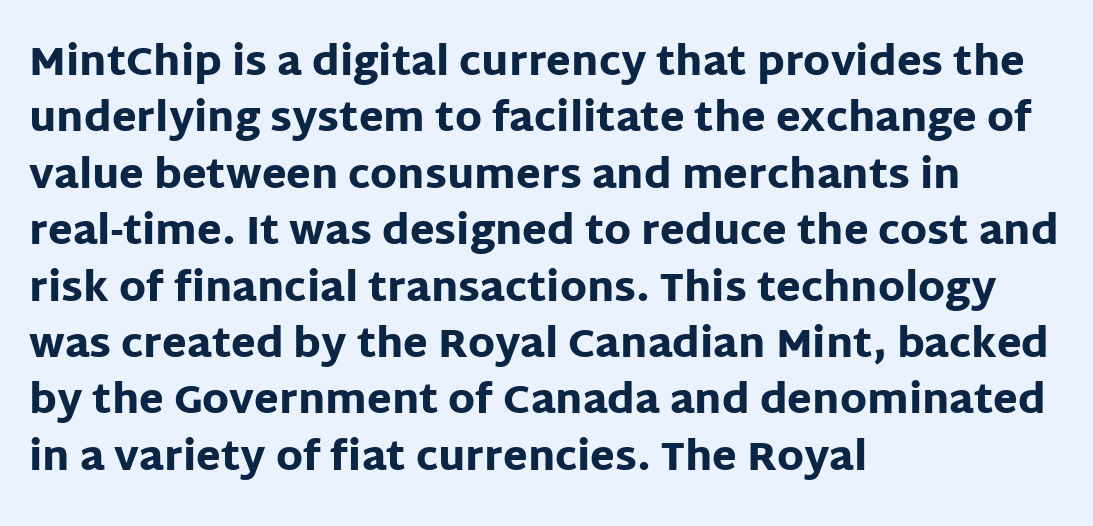
Q: Is the text bold? A: Yes.
Q: Is the text italic (slanted)? A: No, it is upright.
Q: Is the typeface a serif or a sans-serif typeface? A: Sans-serif.
Q: Is the text underlined? A: No.
Q: How is the paragraph aligned? A: Left-aligned.
Q: Is the spacing between letters normal or unusually wide? A: Normal.
Q: Is the spacing between lines tight, normal or loose? A: Normal.
Q: Width (condensed, normal, or wide)? A: Normal.
Q: Stroke contrast? A: Low.
Q: x-height? A: Large.
Q: Monospaced? A: No.
